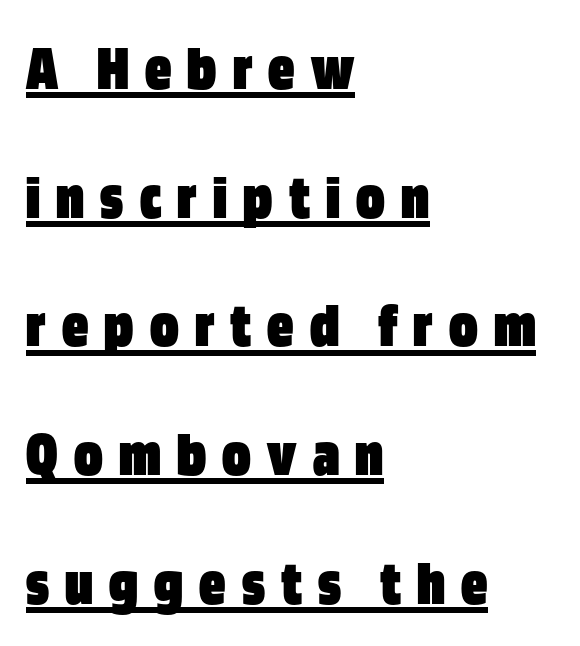
Casual observation: everything's shoved over to the left. Think of a printed novel: that variable character pitch is what you see here. Emphasis is given by a line drawn under the lettering. What stands out about the letter spacing? Its width — letters are far apart.
